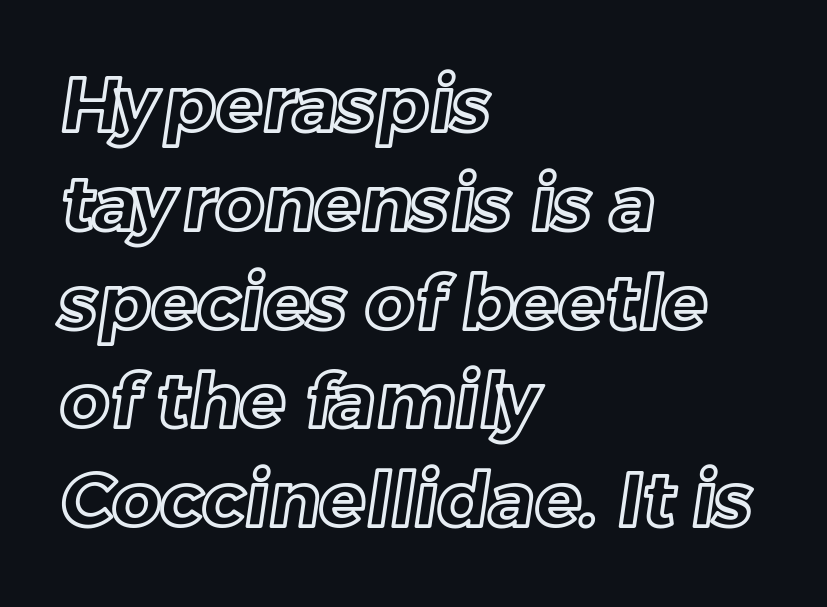
Teacher's note: observe the even left margin — that is flush-left alignment. Has an underline been added? It has not. What's the leading like? Ordinary, nothing unusual. The face used here is proportionally spaced, like ordinary book or web type. Look at the tracking — it's just the regular setting, nothing added.
